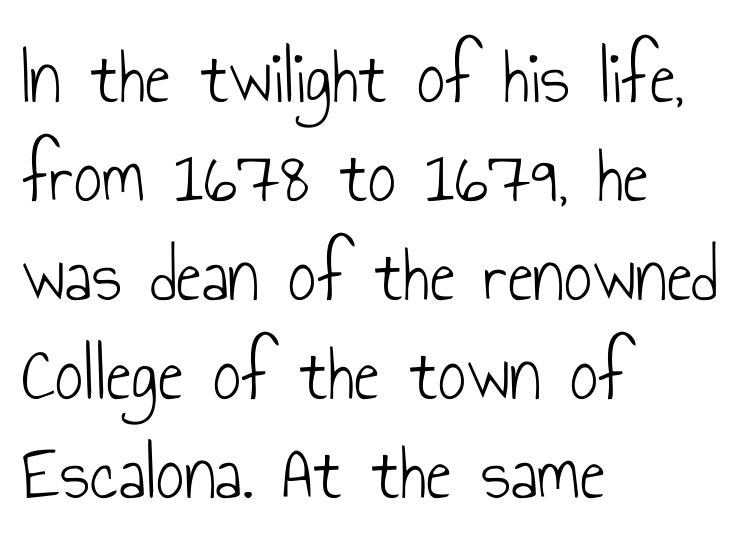
{"serif": "no", "italic": "no", "bold": "no", "weight": "light", "width": "condensed", "stroke_contrast": "low", "x_height": "small", "monospaced": "no", "underline": "no", "align": "left", "line_spacing": "normal", "line_spacing_ratio": 1.27, "letter_spacing": "normal", "letter_spacing_em": 0.0, "glyph_px": 78}
